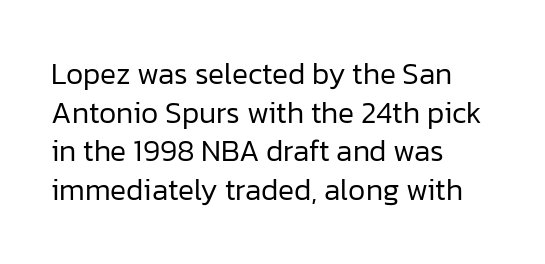
{"serif": "no", "italic": "no", "bold": "no", "weight": "regular", "width": "normal", "stroke_contrast": "low", "x_height": "medium", "monospaced": "no", "underline": "no", "align": "left", "line_spacing": "normal", "line_spacing_ratio": 1.29, "letter_spacing": "normal", "letter_spacing_em": 0.0, "glyph_px": 30}
